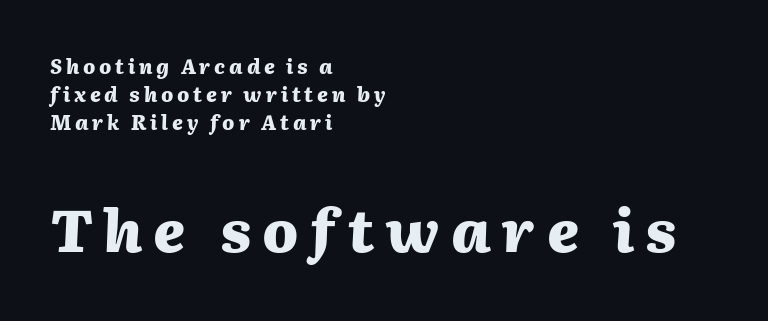
The image shows 59 px heavy type, italic (leaning right); set left-aligned, normal line spacing (1.41x), not underlined; the second (bottom) block is 2.95x larger; medium stroke contrast and a medium x-height.
